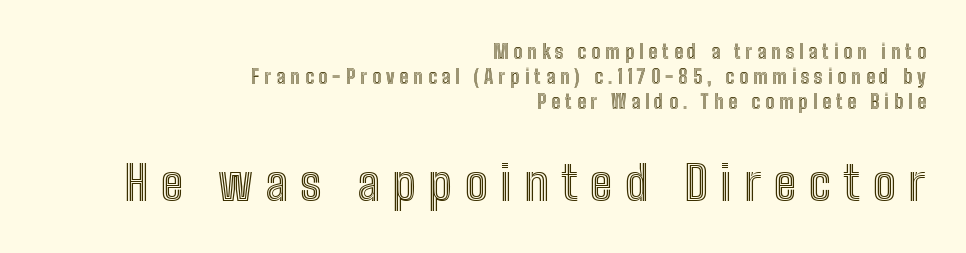
The image shows 48 px condensed type, upright; set right-aligned, normal line spacing (1.31x), unusually wide letter spacing (+0.26 em), not underlined; the second (bottom) block is 2.53x larger; a medium x-height.
